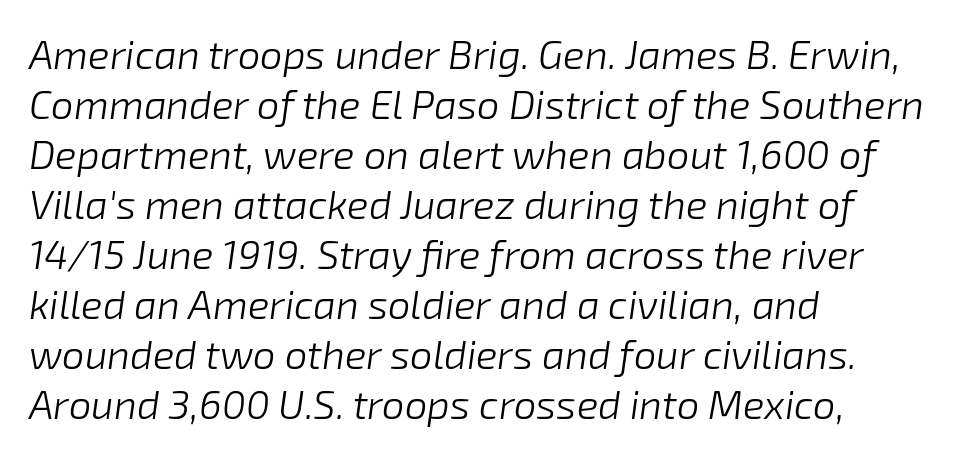
The image shows 40 px light type, italic (leaning right); set left-aligned, normal line spacing (1.25x), normal letter spacing, not underlined; low stroke contrast and a medium x-height.
